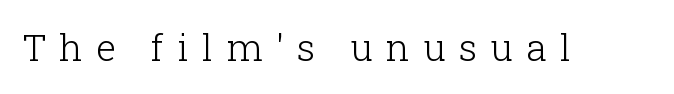
{"serif": "yes", "italic": "no", "bold": "no", "weight": "light", "width": "normal", "stroke_contrast": "low", "x_height": "medium", "monospaced": "no", "underline": "no", "letter_spacing": "wide", "letter_spacing_em": 0.36, "glyph_px": 37}
